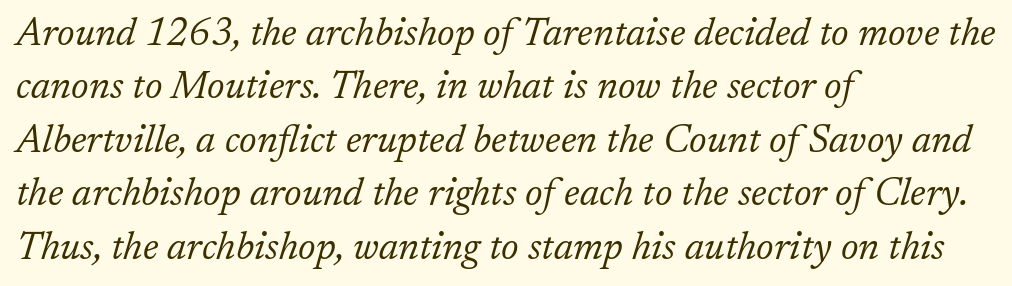
The image shows 39 px light serif type, italic (leaning right); set left-aligned, normal line spacing (1.37x), normal letter spacing, not underlined; low stroke contrast and a medium x-height.
